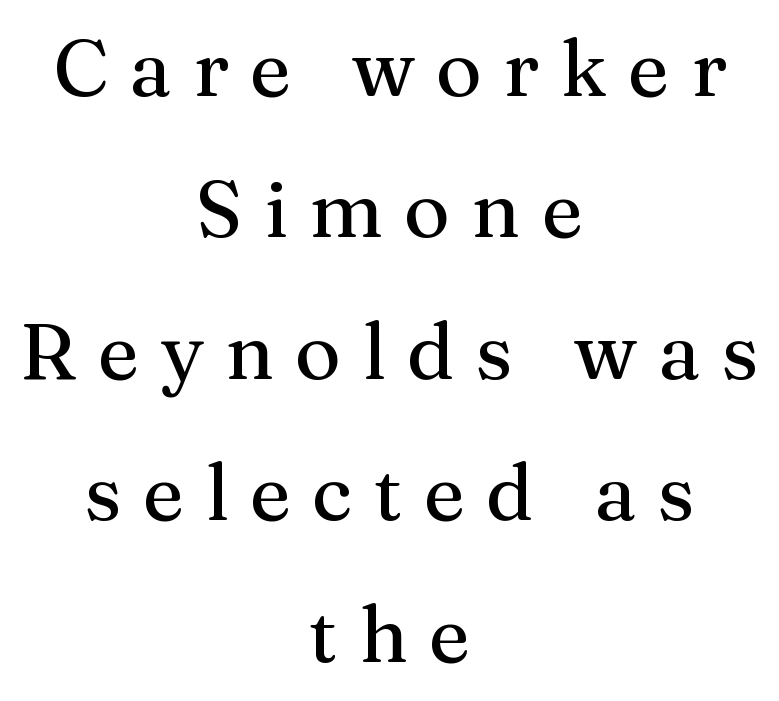
The image shows 79 px serif type, upright; set centered, line spacing 1.79x, unusually wide letter spacing (+0.27 em), not underlined; medium stroke contrast and a medium x-height.
